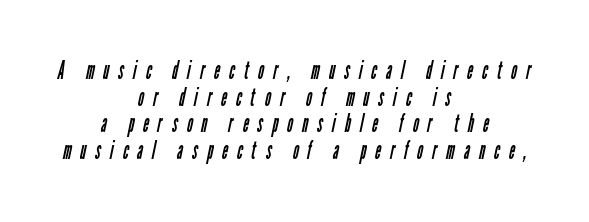
The image shows 25 px text type; set centered, tight line spacing (1.07x), unusually wide letter spacing (+0.37 em), not underlined.
